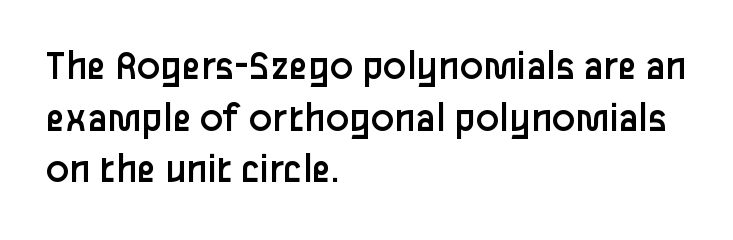
{"serif": "no", "italic": "no", "bold": "no", "weight": "regular", "width": "normal", "stroke_contrast": "low", "x_height": "medium", "monospaced": "no", "underline": "no", "align": "left", "line_spacing_ratio": 1.2, "letter_spacing": "normal", "letter_spacing_em": 0.0, "glyph_px": 43}
